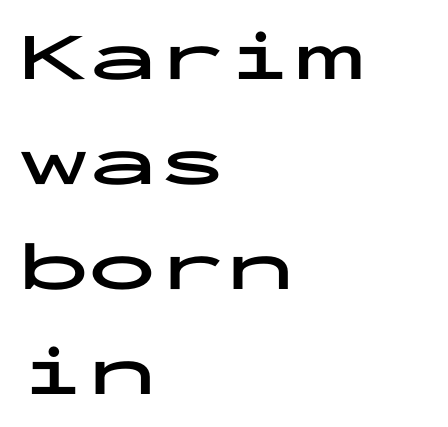
{"serif": "no", "italic": "no", "bold": "yes", "weight": "bold", "width": "wide", "stroke_contrast": "low", "x_height": "medium", "monospaced": "yes", "underline": "no", "align": "left", "line_spacing": "normal", "line_spacing_ratio": 1.52, "letter_spacing": "normal", "letter_spacing_em": 0.0, "glyph_px": 69}
